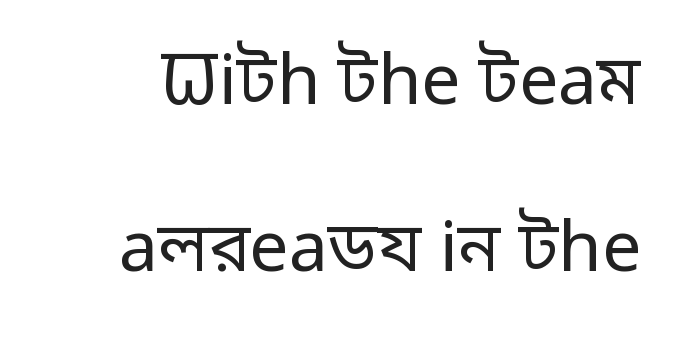
The image shows 70 px regular-weight sans-serif type, upright; set loose line spacing (2.38x), normal letter spacing, not underlined; low stroke contrast and a medium x-height.
